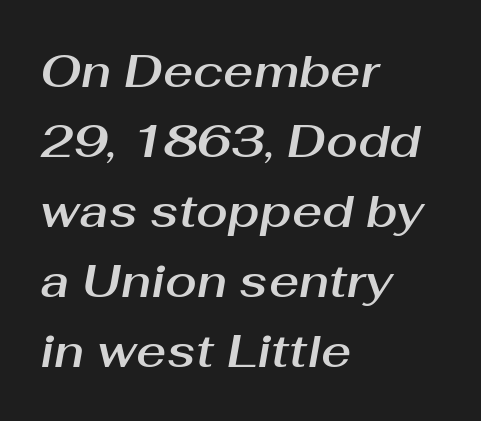
Q: Is the text italic (slanted)? A: Yes, it leans right by about 10 degrees.
Q: Is the text underlined? A: No.
Q: How is the paragraph aligned? A: Left-aligned.
Q: Is the spacing between letters normal or unusually wide? A: Normal.
Q: Is the spacing between lines tight, normal or loose? A: Normal.
Q: Width (condensed, normal, or wide)? A: Normal.
Q: Stroke contrast? A: Medium.
Q: x-height? A: Medium.
Q: Monospaced? A: No.
